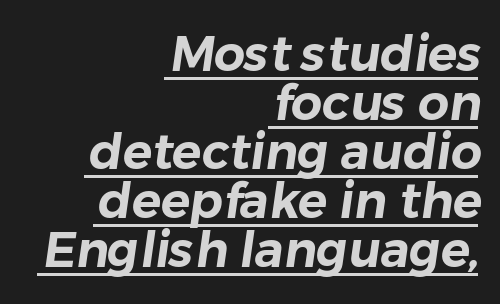
Q: Is the typeface a serif or a sans-serif typeface? A: Sans-serif.
Q: Is the text underlined? A: Yes.
Q: How is the paragraph aligned? A: Right-aligned.
Q: Is the spacing between letters normal or unusually wide? A: Normal.
Q: Is the spacing between lines tight, normal or loose? A: Tight.
Q: Width (condensed, normal, or wide)? A: Normal.
Q: Stroke contrast? A: Low.
Q: x-height? A: Medium.
Q: Monospaced? A: No.
